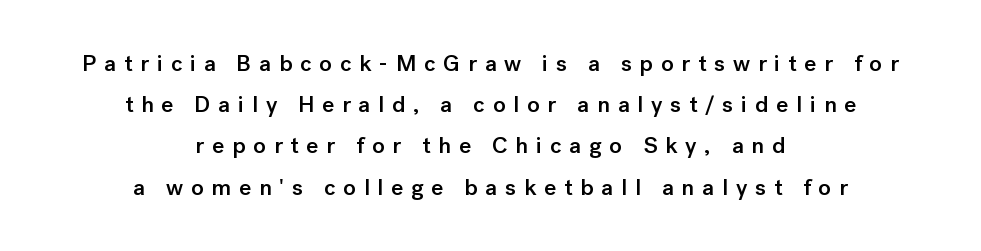
The image shows 23 px text type, upright; set centered, line spacing 1.79x, unusually wide letter spacing (+0.34 em), not underlined.
